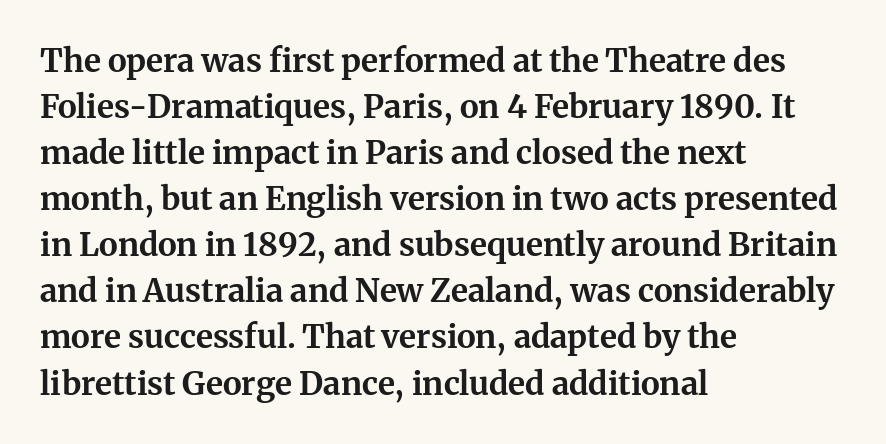
{"serif": "yes", "italic": "no", "bold": "yes", "weight": "bold", "width": "normal", "stroke_contrast": "medium", "x_height": "medium", "monospaced": "no", "underline": "no", "align": "left", "line_spacing": "normal", "line_spacing_ratio": 1.44, "letter_spacing": "normal", "letter_spacing_em": 0.0, "glyph_px": 32}
